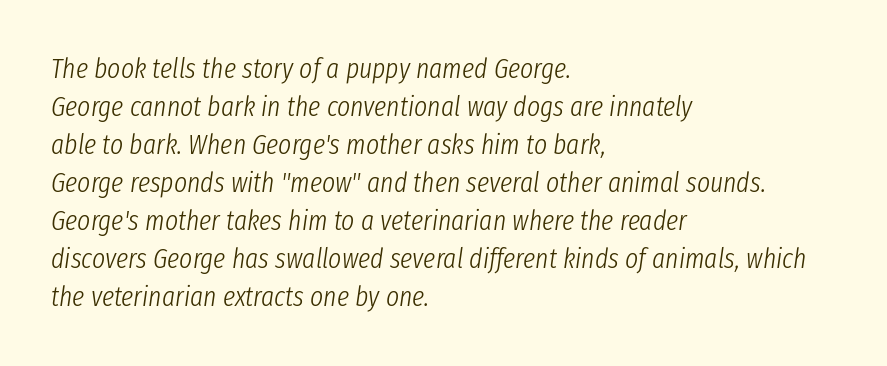
{"italic": "yes", "lean": "right", "slant_degrees": 8, "bold": "no", "weight": "light", "width": "condensed", "stroke_contrast": "low", "x_height": "medium", "monospaced": "no", "underline": "no", "align": "left", "line_spacing": "normal", "line_spacing_ratio": 1.36, "letter_spacing": "normal", "letter_spacing_em": 0.0, "glyph_px": 28}
